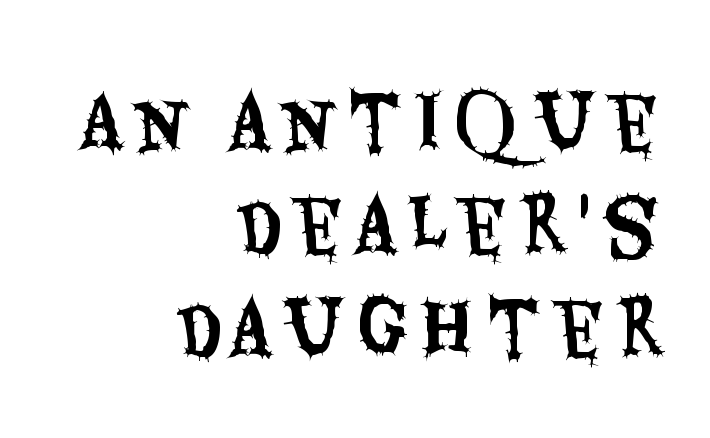
Q: Is the text italic (slanted)? A: No, it is upright.
Q: Is the typeface a serif or a sans-serif typeface? A: Sans-serif.
Q: Is the text underlined? A: No.
Q: How is the paragraph aligned? A: Right-aligned.
Q: Is the spacing between lines tight, normal or loose? A: Normal.
Q: Width (condensed, normal, or wide)? A: Condensed.
Q: Stroke contrast? A: Medium.
Q: x-height? A: Large.
Q: Monospaced? A: No.
